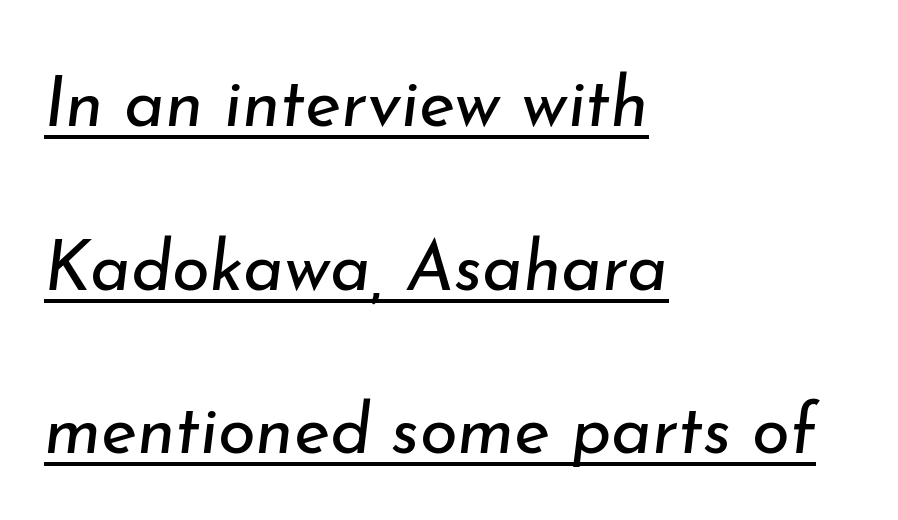
The image shows 69 px regular-weight type, italic (leaning right); set left-aligned, loose line spacing (2.37x), normal letter spacing, underlined; low stroke contrast and a small x-height.
